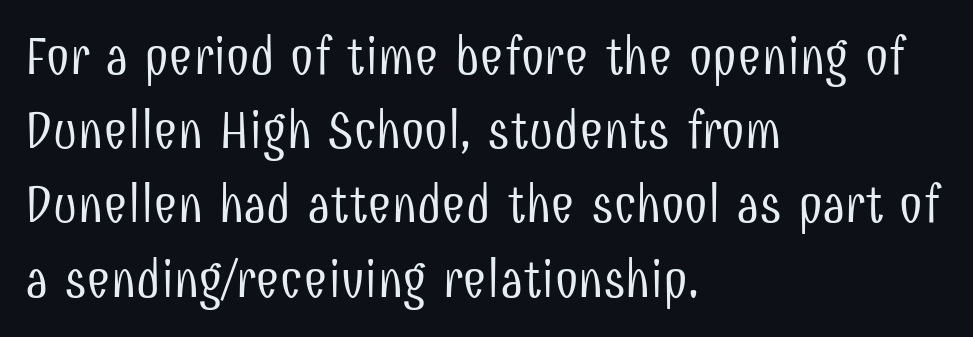
{"serif": "no", "italic": "no", "bold": "no", "weight": "light", "width": "condensed", "stroke_contrast": "low", "x_height": "medium", "monospaced": "no", "underline": "no", "align": "left", "line_spacing": "normal", "line_spacing_ratio": 1.4, "letter_spacing": "normal", "letter_spacing_em": 0.0, "glyph_px": 53}
